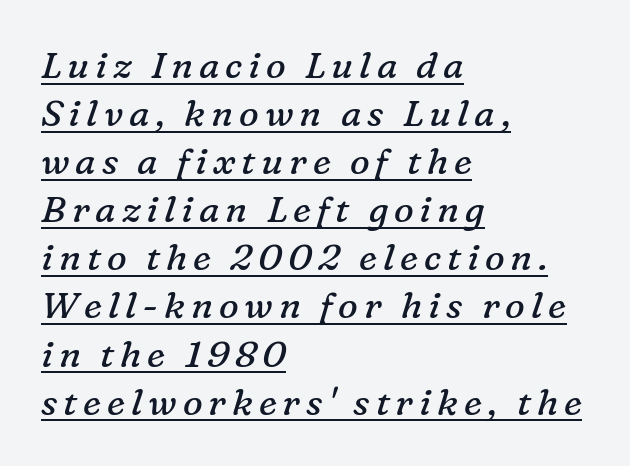
Horizontal bands of white between lines are of average thickness. On a weight scale, this lands at 450 or below. Caption: multi-line text, flush left, ragged right. Check where the strokes stop: tiny serifs finish them off. Honestly, the underline is the first thing you notice here. The glyphs look as if they've been sheared to an angle.
